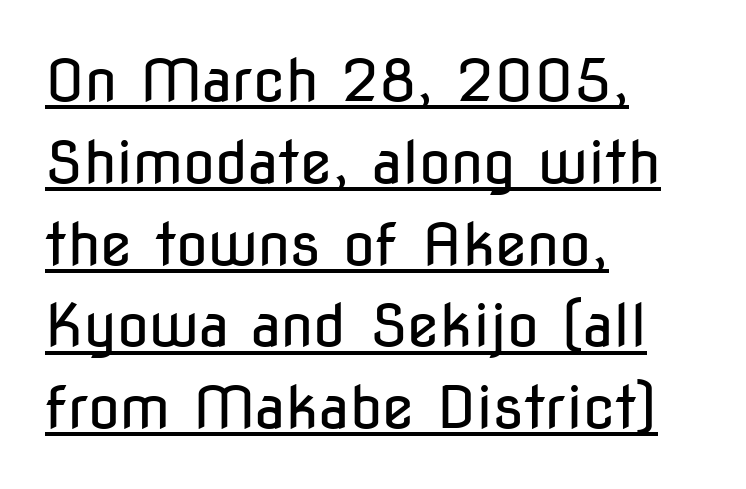
The designer went with a sans here, leaving each stem footless. The lines in this sample share a left origin and differ only in where they stop. Reading down the column, the eye jumps a familiar distance to each next line. Is this a fixed-width face? No — the glyphs have proportional, varying widths. Short note: letters normally spaced. Do the letters lean? They stand straight.
